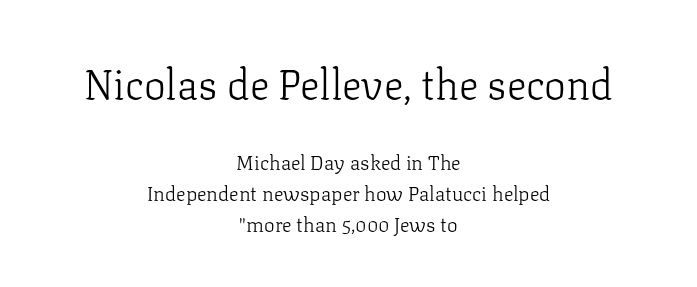
{"serif": "yes", "italic": "no", "bold": "no", "weight": "light", "width": "normal", "stroke_contrast": "low", "x_height": "medium", "monospaced": "no", "underline": "no", "align": "center", "line_spacing": "normal", "line_spacing_ratio": 1.55, "letter_spacing": "normal", "letter_spacing_em": 0.0, "larger_block": "first", "size_ratio": 2.05, "glyph_px": 41}
